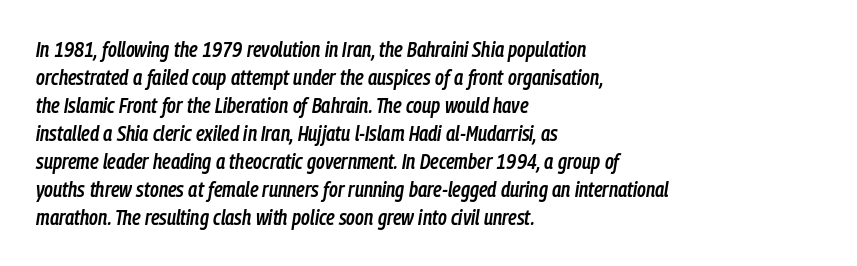
{"italic": "yes", "lean": "right", "slant_degrees": 9, "bold": "semi", "underline": "no", "align": "left", "line_spacing": "normal", "line_spacing_ratio": 1.33, "letter_spacing": "normal", "letter_spacing_em": 0.0, "glyph_px": 21}
